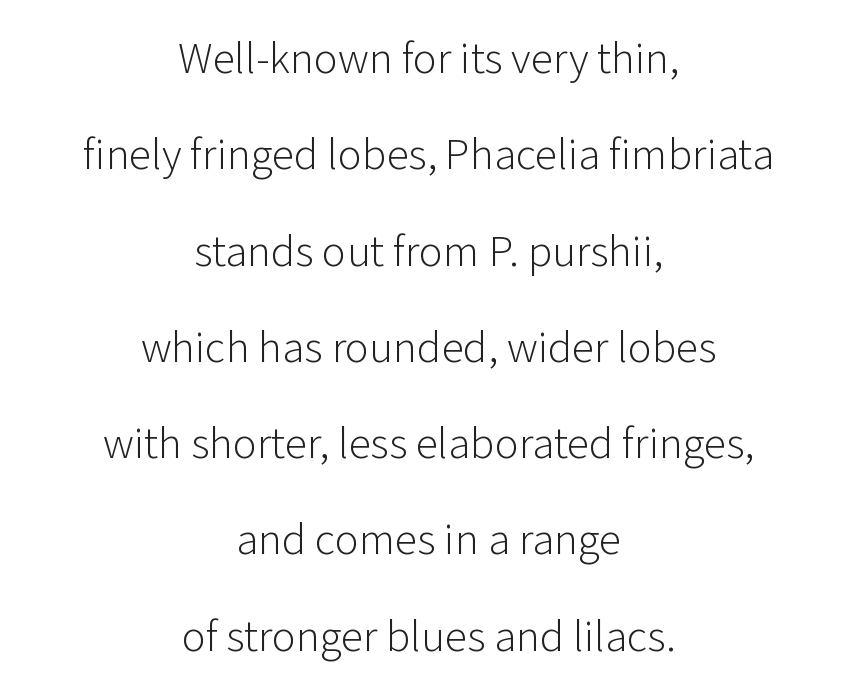
{"serif": "no", "italic": "no", "bold": "no", "weight": "light", "width": "normal", "stroke_contrast": "low", "x_height": "medium", "monospaced": "no", "underline": "no", "align": "center", "line_spacing": "loose", "line_spacing_ratio": 2.14, "letter_spacing": "normal", "letter_spacing_em": 0.0, "glyph_px": 45}
